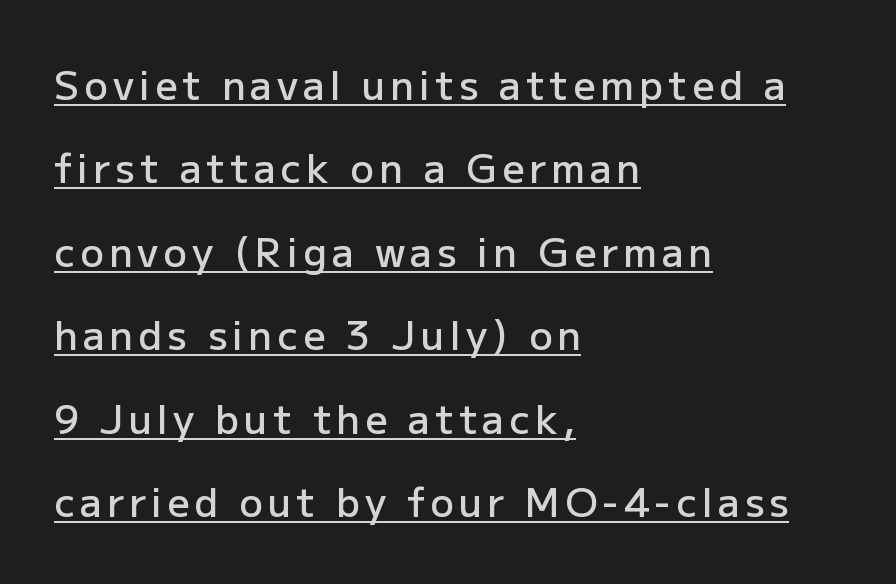
{"serif": "no", "italic": "no", "bold": "semi", "weight": "semibold", "width": "normal", "stroke_contrast": "low", "x_height": "medium", "monospaced": "no", "underline": "yes", "align": "left", "line_spacing": "loose", "line_spacing_ratio": 2.14, "glyph_px": 39}
